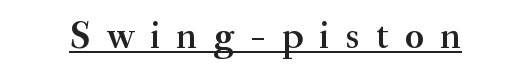
The line texture is sparse and dotted thanks to wide tracking. You can tell it's not italic because the verticals are truly vertical. Here the designer chose a conventional face with non-uniform glyph widths. What kind of face is this? One with serifs.
